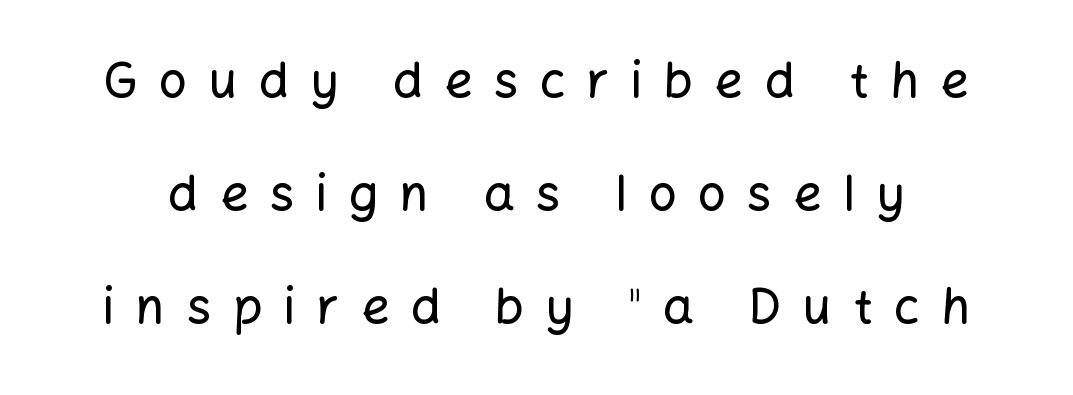
{"serif": "no", "italic": "no", "width": "normal", "stroke_contrast": "low", "x_height": "medium", "monospaced": "no", "underline": "no", "line_spacing": "loose", "line_spacing_ratio": 2.31, "letter_spacing": "wide", "letter_spacing_em": 0.44, "glyph_px": 49}
